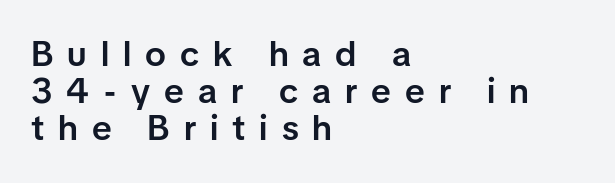
The image shows 35 px semibold sans-serif type, upright; set left-aligned, tight line spacing (1.06x), unusually wide letter spacing (+0.4 em), not underlined; low stroke contrast and a medium x-height.
